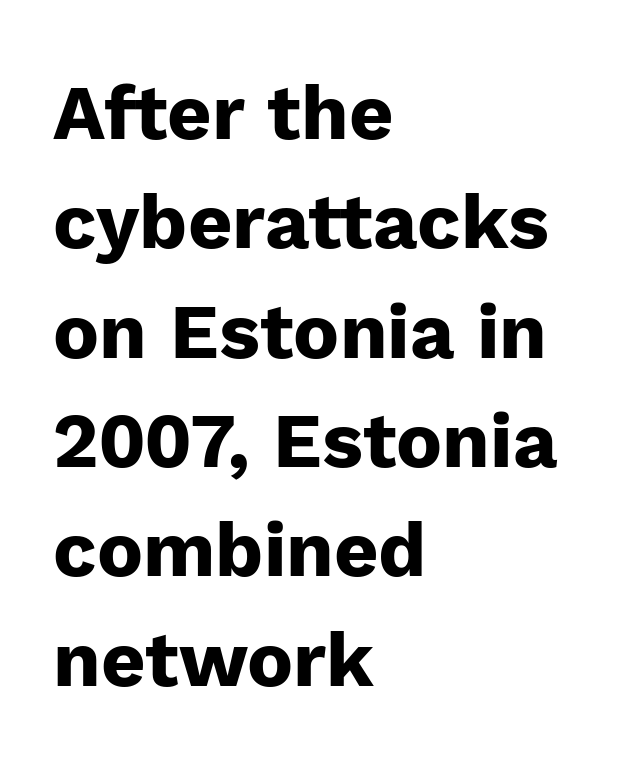
The image shows 77 px heavy sans-serif type, upright; set left-aligned, normal line spacing (1.42x), normal letter spacing, not underlined; low stroke contrast and a medium x-height.
